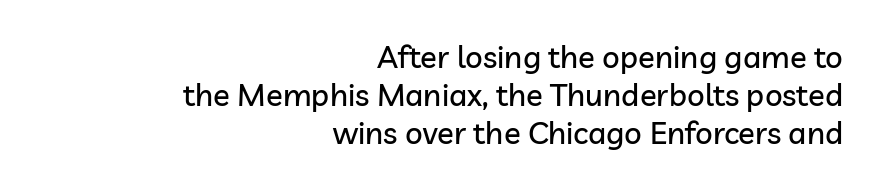
The image shows 31 px sans-serif type, upright; set right-aligned, line spacing 1.23x, normal letter spacing, not underlined; low stroke contrast and a medium x-height.
